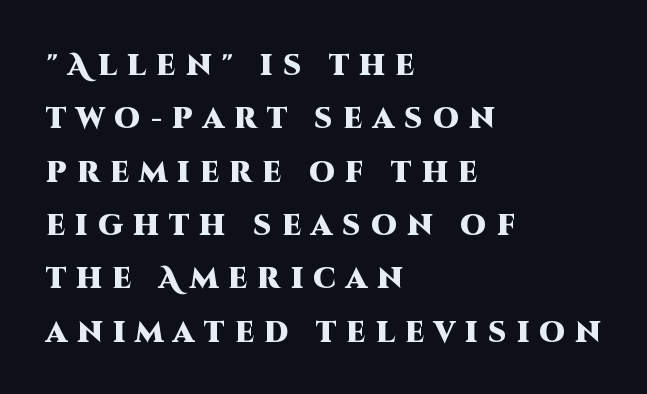
{"serif": "no", "italic": "no", "bold": "yes", "weight": "heavy", "width": "normal", "stroke_contrast": "high", "x_height": "large", "monospaced": "no", "underline": "no", "align": "left", "line_spacing_ratio": 1.84, "letter_spacing": "wide", "letter_spacing_em": 0.35, "glyph_px": 29}
